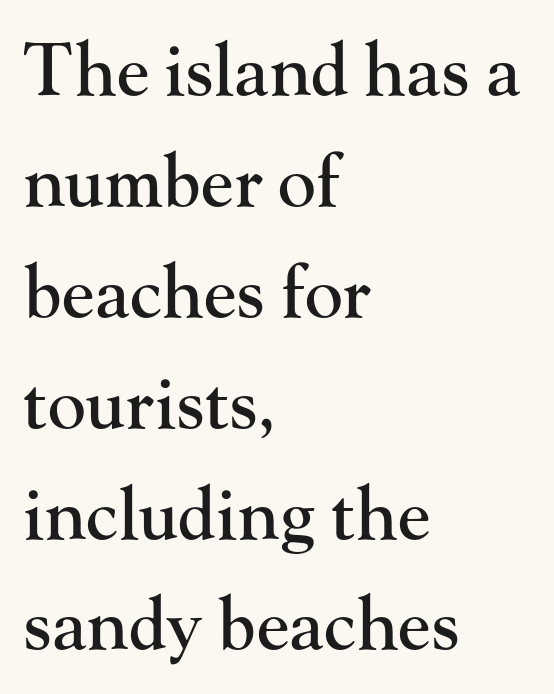
The rendering shows small feet on the letterforms — a serif design. One glance says typical: line gaps are just what's usual. The letters advance in unequal steps, a hallmark of proportional type. This is the regular roman posture of the typeface.
